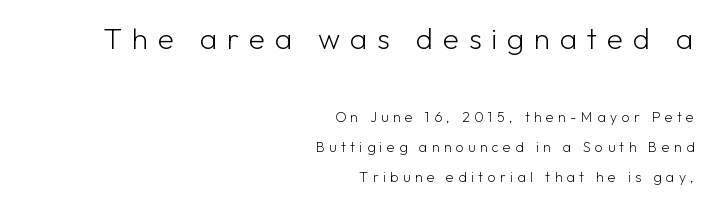
{"serif": "no", "italic": "no", "bold": "no", "weight": "light", "width": "normal", "stroke_contrast": "low", "x_height": "medium", "monospaced": "no", "underline": "no", "align": "right", "line_spacing": "loose", "line_spacing_ratio": 2.16, "letter_spacing": "wide", "letter_spacing_em": 0.32, "larger_block": "first", "size_ratio": 2.14, "glyph_px": 30}
